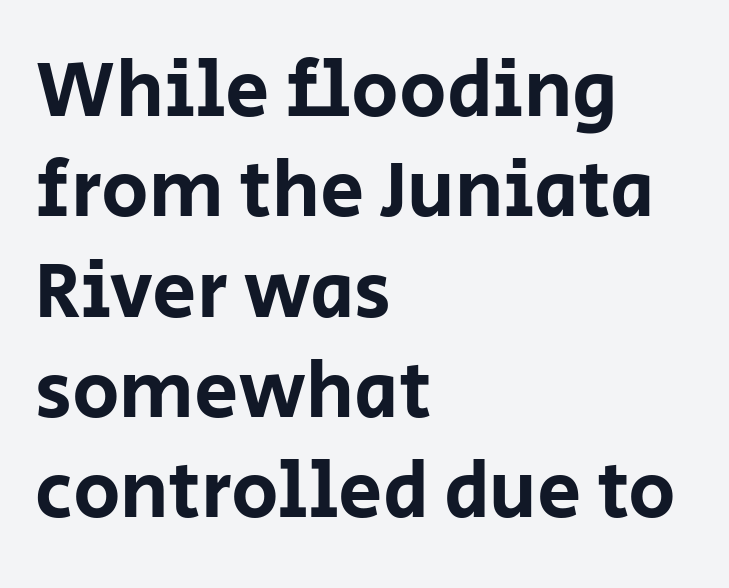
The image shows 79 px sans-serif type, upright; set left-aligned, normal line spacing (1.27x), normal letter spacing, not underlined; low stroke contrast and a large x-height.
